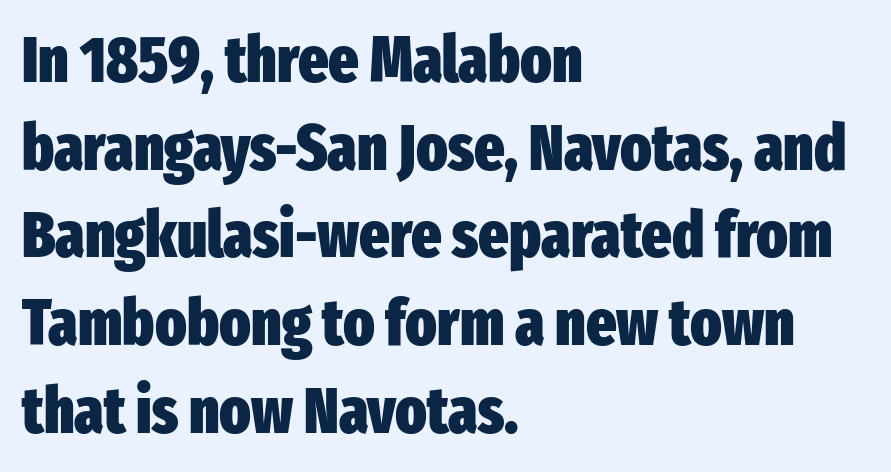
One glance says typical: line gaps are just what's usual. Spacing verdict: proportional, widths tailored to each character. The string is rendered with underlining switched off. Notice how the passage keeps a crisp vertical edge on the left only.
